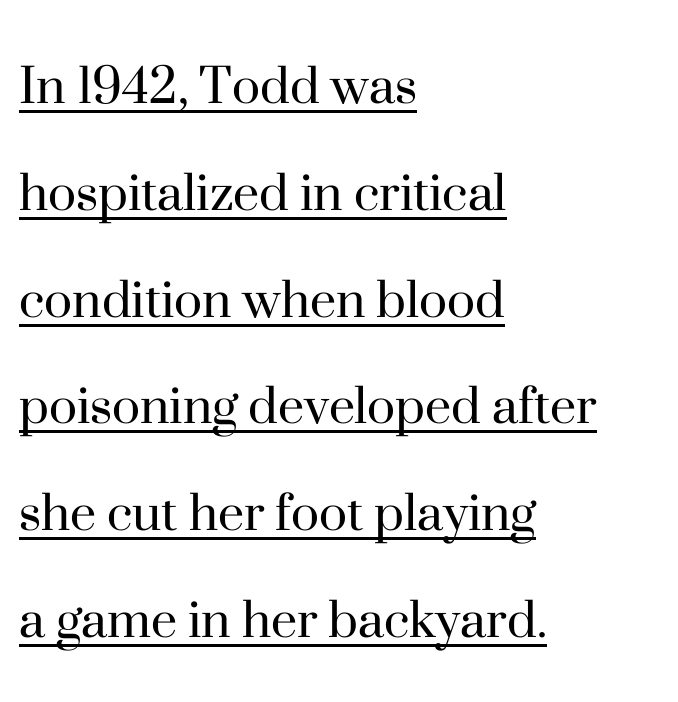
The lettering stays uniformly vertical, giving the passage a roman look. The sample's only ornament is a line tracing under the words. Check where the strokes stop: tiny serifs finish them off. The cut favours lightness, reaching ordinary text weight at its darkest. This sample is left-justified, so line endings fall wherever the words run out.
